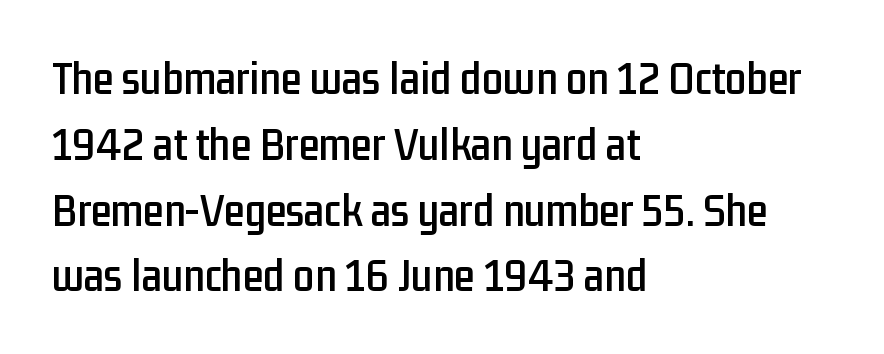
Q: Is the text italic (slanted)? A: No, it is upright.
Q: Is the typeface a serif or a sans-serif typeface? A: Sans-serif.
Q: Is the text underlined? A: No.
Q: How is the paragraph aligned? A: Left-aligned.
Q: Is the spacing between letters normal or unusually wide? A: Normal.
Q: Is the spacing between lines tight, normal or loose? A: Normal.
Q: Width (condensed, normal, or wide)? A: Condensed.
Q: Stroke contrast? A: Low.
Q: x-height? A: Medium.
Q: Monospaced? A: No.
